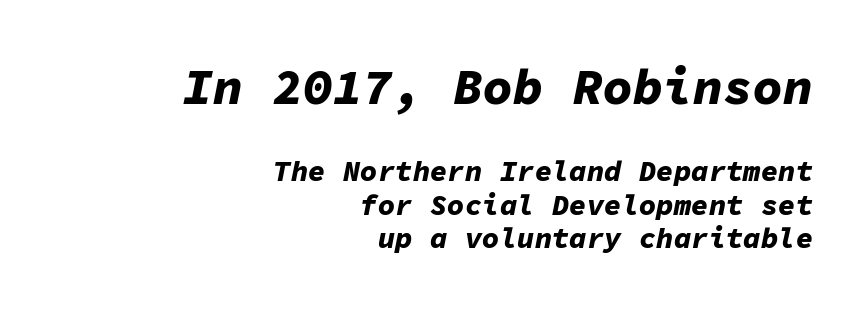
Q: Is the text bold? A: Yes.
Q: Is the text italic (slanted)? A: Yes, it leans right by about 11 degrees.
Q: Is the text underlined? A: No.
Q: How is the paragraph aligned? A: Right-aligned.
Q: Is the spacing between letters normal or unusually wide? A: Normal.
Q: Which block of text is set in a larger size, the first (top) or the second (bottom)? A: The first (top) one.
Q: Width (condensed, normal, or wide)? A: Normal.
Q: Stroke contrast? A: Low.
Q: x-height? A: Medium.
Q: Monospaced? A: Yes.
